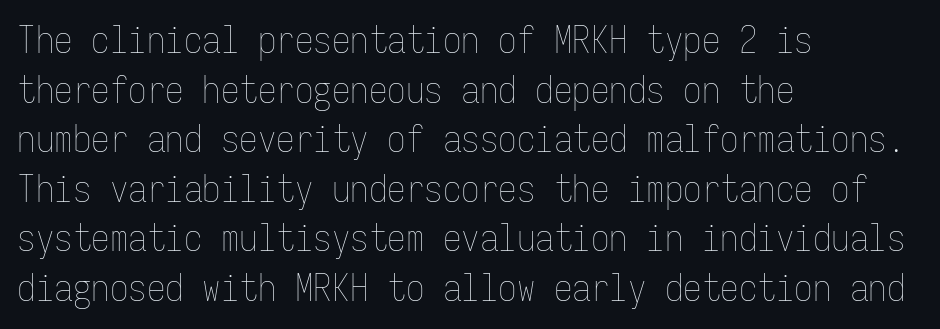
The rendering uses typewriter-style spacing with identical character cells. If you measured baseline to baseline, you'd find a middling distance. The glyphs are unaccompanied by any horizontal stroke below them. Horizontal alignment here is leftward, the default for most running prose.
